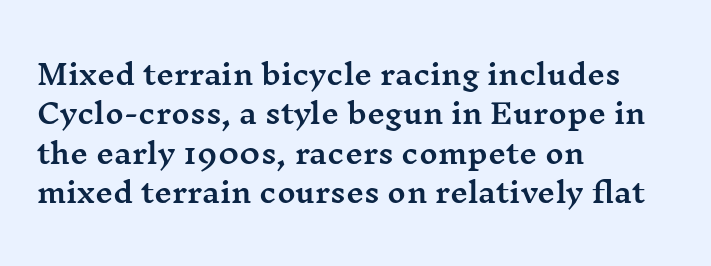
Q: Is the text italic (slanted)? A: No, it is upright.
Q: Is the typeface a serif or a sans-serif typeface? A: Serif.
Q: Is the text underlined? A: No.
Q: How is the paragraph aligned? A: Left-aligned.
Q: Is the spacing between letters normal or unusually wide? A: Normal.
Q: Is the spacing between lines tight, normal or loose? A: Normal.
Q: Width (condensed, normal, or wide)? A: Wide.
Q: Stroke contrast? A: Medium.
Q: x-height? A: Medium.
Q: Monospaced? A: No.
